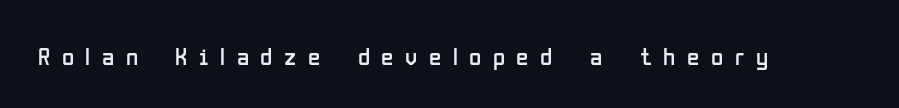
The image shows 25 px text type, upright; set unusually wide letter spacing (+0.46 em), not underlined.
